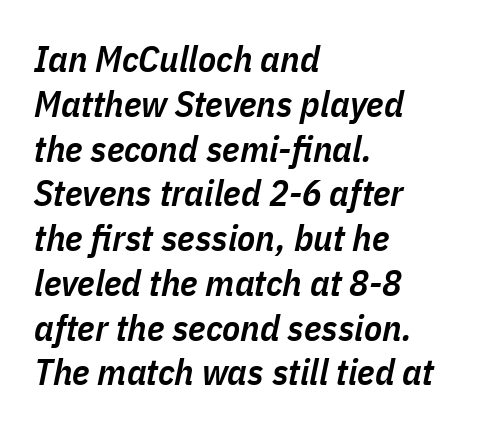
Q: Is the text bold? A: Semi-bold.
Q: Is the text italic (slanted)? A: Yes, it leans right by about 11 degrees.
Q: Is the text underlined? A: No.
Q: How is the paragraph aligned? A: Left-aligned.
Q: Is the spacing between letters normal or unusually wide? A: Normal.
Q: Width (condensed, normal, or wide)? A: Condensed.
Q: Stroke contrast? A: Low.
Q: x-height? A: Medium.
Q: Monospaced? A: No.
